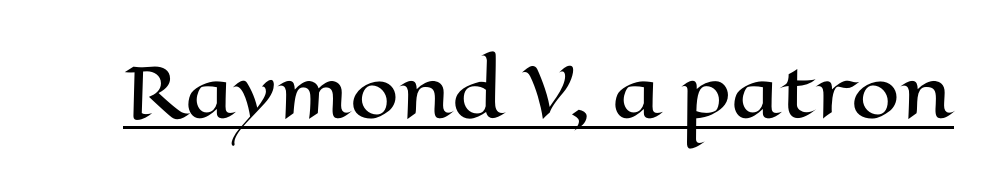
The image shows 70 px wide type, upright; set normal letter spacing, underlined; high stroke contrast and a medium x-height.
